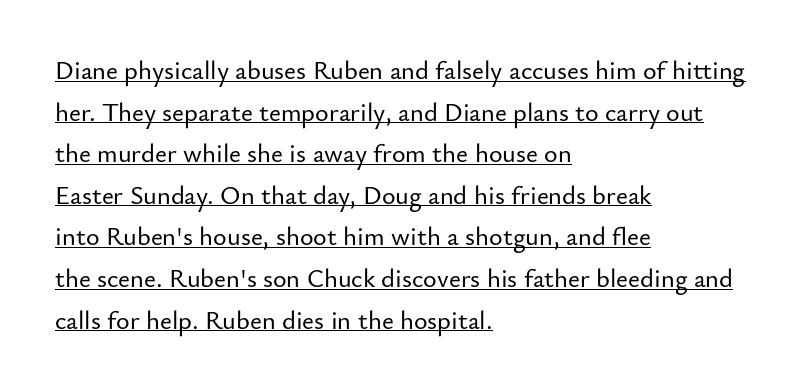
Q: Is the text italic (slanted)? A: No, it is upright.
Q: Is the text underlined? A: Yes.
Q: How is the paragraph aligned? A: Left-aligned.
Q: Is the spacing between letters normal or unusually wide? A: Normal.
Q: Is the spacing between lines tight, normal or loose? A: Normal.
